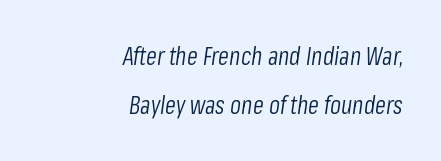
Q: Is the text bold? A: No.
Q: Is the text italic (slanted)? A: Yes, it leans right by about 8 degrees.
Q: Is the text underlined? A: No.
Q: How is the paragraph aligned? A: Right-aligned.
Q: Is the spacing between letters normal or unusually wide? A: Normal.
Q: Is the spacing between lines tight, normal or loose? A: Loose.
